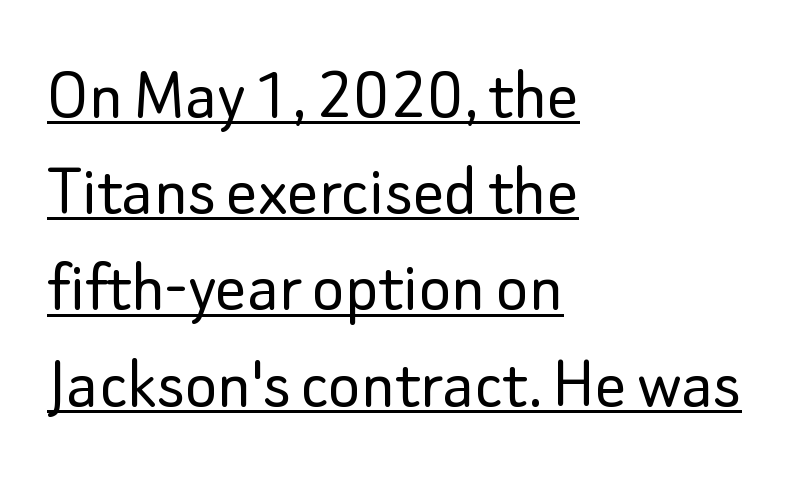
Q: Is the text bold? A: No.
Q: Is the text italic (slanted)? A: No, it is upright.
Q: Is the typeface a serif or a sans-serif typeface? A: Sans-serif.
Q: Is the text underlined? A: Yes.
Q: How is the paragraph aligned? A: Left-aligned.
Q: Is the spacing between letters normal or unusually wide? A: Normal.
Q: Is the spacing between lines tight, normal or loose? A: Normal.
Q: Width (condensed, normal, or wide)? A: Normal.
Q: Stroke contrast? A: Low.
Q: x-height? A: Small.
Q: Monospaced? A: No.
